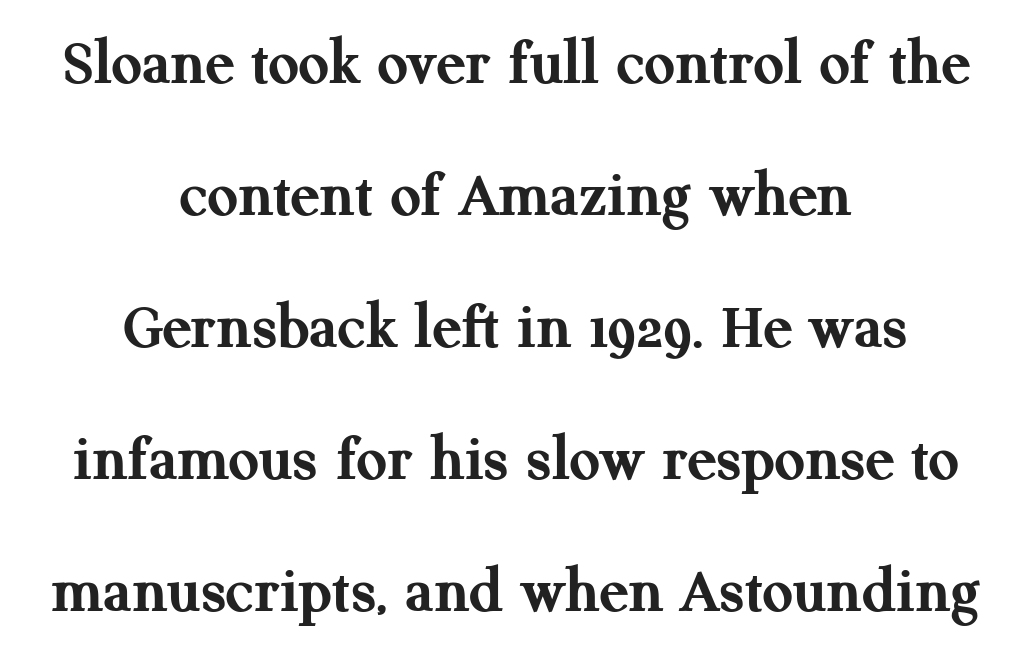
Q: Is the text bold? A: Yes.
Q: Is the text italic (slanted)? A: No, it is upright.
Q: Is the typeface a serif or a sans-serif typeface? A: Serif.
Q: Is the text underlined? A: No.
Q: How is the paragraph aligned? A: Centered.
Q: Is the spacing between letters normal or unusually wide? A: Normal.
Q: Is the spacing between lines tight, normal or loose? A: Loose.
Q: Width (condensed, normal, or wide)? A: Normal.
Q: Stroke contrast? A: Medium.
Q: x-height? A: Medium.
Q: Monospaced? A: No.
